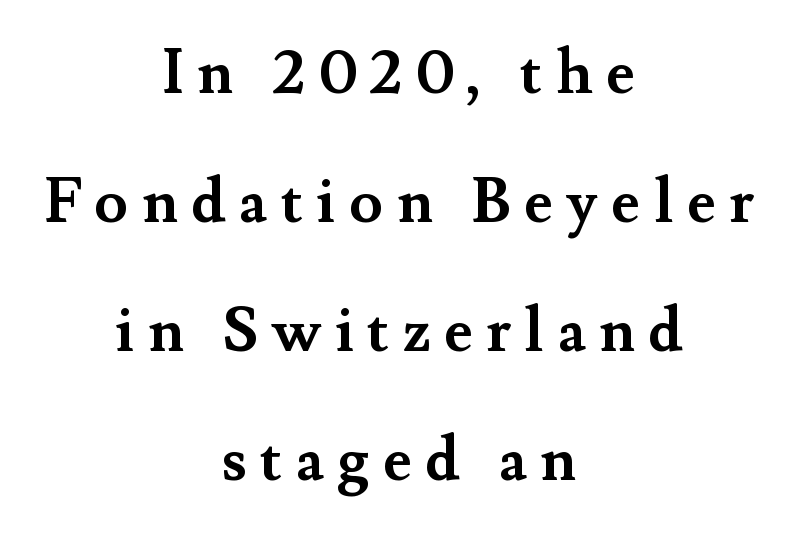
The image shows 62 px semibold serif type, upright; set centered, loose line spacing (2.08x), unusually wide letter spacing (+0.21 em), not underlined; medium stroke contrast and a small x-height.
